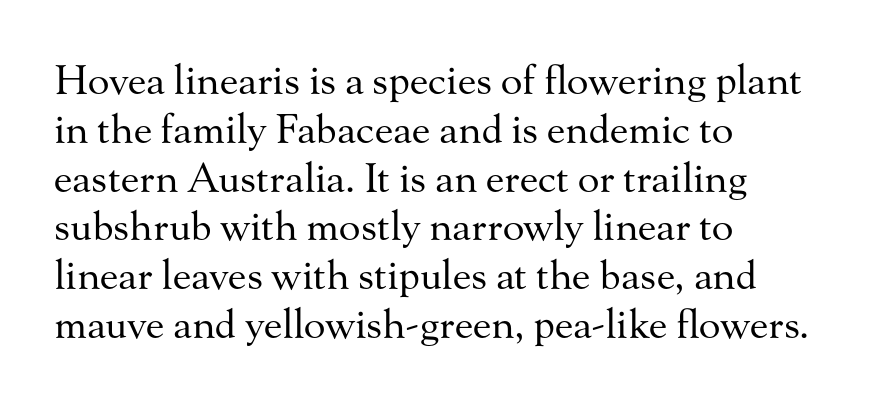
The image shows 40 px regular-weight serif type, upright; set left-aligned, line spacing 1.22x, normal letter spacing, not underlined; medium stroke contrast and a small x-height.
